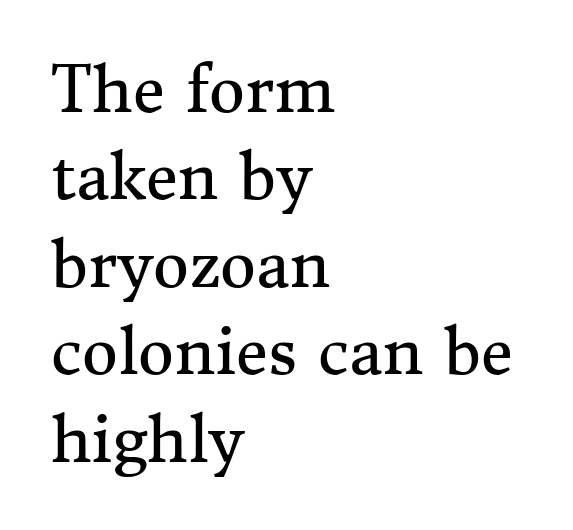
Q: Is the text bold? A: No.
Q: Is the text italic (slanted)? A: No, it is upright.
Q: Is the typeface a serif or a sans-serif typeface? A: Serif.
Q: Is the text underlined? A: No.
Q: How is the paragraph aligned? A: Left-aligned.
Q: Is the spacing between letters normal or unusually wide? A: Normal.
Q: Is the spacing between lines tight, normal or loose? A: Normal.
Q: Width (condensed, normal, or wide)? A: Normal.
Q: Stroke contrast? A: Medium.
Q: x-height? A: Medium.
Q: Monospaced? A: No.
